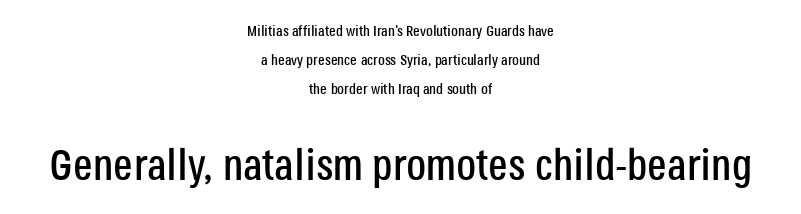
Examine the stroke ends and you'll find no serifs. Top chunk: small. Bottom chunk: large. Words float on clear page, feet unadorned. In CSS terms this would be text-align: center. Each word holds together tightly as a unit, with standard inter-letter gaps.
